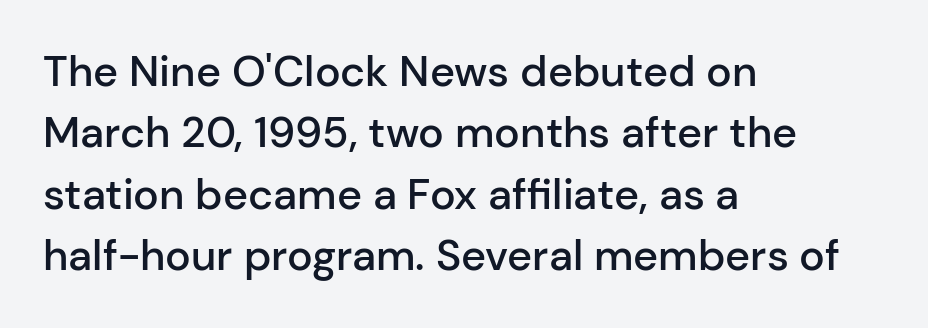
{"serif": "no", "italic": "no", "bold": "semi", "weight": "semibold", "width": "normal", "stroke_contrast": "low", "x_height": "medium", "monospaced": "no", "underline": "no", "align": "left", "line_spacing": "normal", "line_spacing_ratio": 1.43, "letter_spacing": "normal", "letter_spacing_em": 0.0, "glyph_px": 43}
